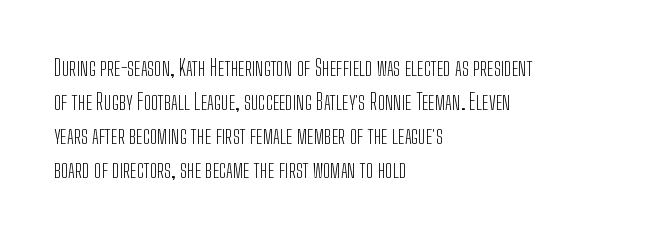
These lines stack with their left ends in a neat column. Any mark beneath the type? The region is blank. Short note: letters normally spaced. The type sits square on the baseline with zero lean.
